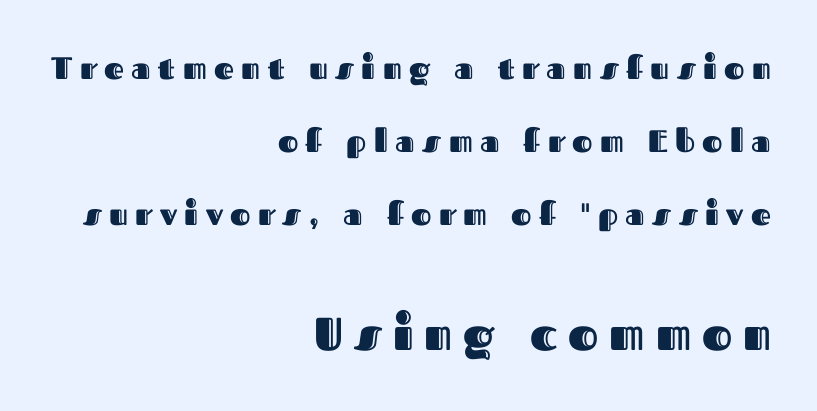
The image shows 46 px text type, upright; set right-aligned, loose line spacing (2.36x), unusually wide letter spacing (+0.24 em), not underlined; the second (bottom) block is 1.48x larger; a medium x-height.
